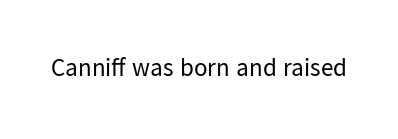
Q: Is the text bold? A: No.
Q: Is the text italic (slanted)? A: No, it is upright.
Q: Is the text underlined? A: No.
Q: Is the spacing between letters normal or unusually wide? A: Normal.
